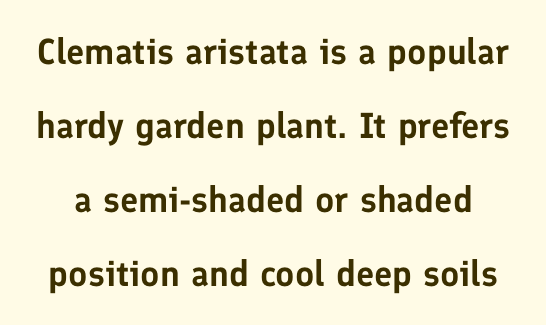
Whoever set this chose breathing room over compactness in the vertical rhythm. The face used here is rendered with its standard letterfit. The specimen omits any rule beneath the text block's lines. Is this a fixed-width face? No — the glyphs have proportional, varying widths. What kind of face is this? One without serifs — a sans. Unlike italic type, these characters show no tilt at all.
